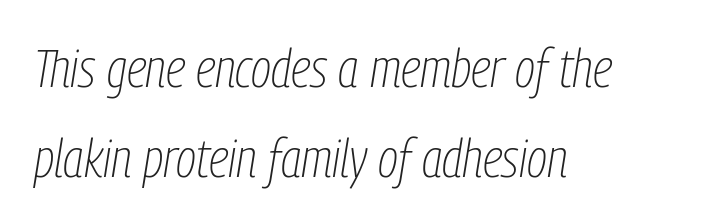
The image shows 54 px thin, condensed type, italic (leaning right); set left-aligned, normal line spacing (1.66x), normal letter spacing, not underlined; low stroke contrast and a medium x-height.
